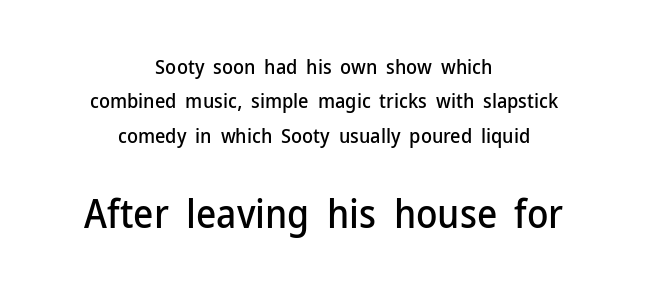
Q: Is the text italic (slanted)? A: No, it is upright.
Q: Is the typeface a serif or a sans-serif typeface? A: Sans-serif.
Q: Is the text underlined? A: No.
Q: How is the paragraph aligned? A: Centered.
Q: Is the spacing between letters normal or unusually wide? A: Normal.
Q: Which block of text is set in a larger size, the first (top) or the second (bottom)? A: The second (bottom) one.
Q: Width (condensed, normal, or wide)? A: Normal.
Q: Stroke contrast? A: Low.
Q: x-height? A: Medium.
Q: Monospaced? A: No.
